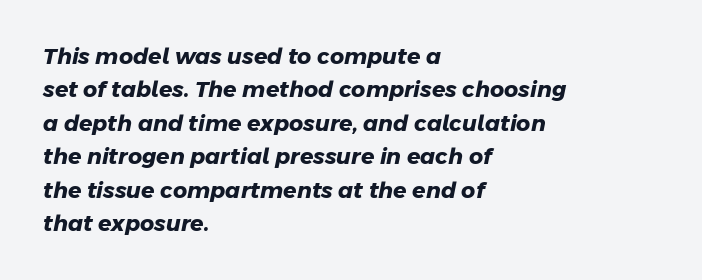
Caption: multi-line text, flush left, ragged right. A clean baseline with only descenders dipping below it. Inter-character spacing is left at the font's built-in metrics. Set as a true bold cut, around the 700 mark. The designer left line spacing at the default.
